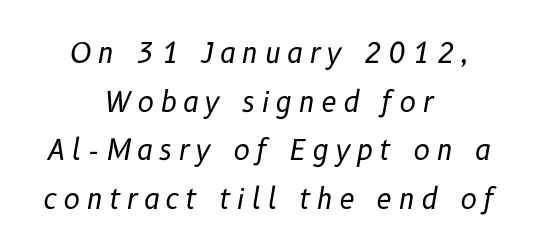
The image shows 28 px regular-weight type, italic (leaning right); set centered, line spacing 1.74x, unusually wide letter spacing (+0.22 em), not underlined; low stroke contrast and a medium x-height.
